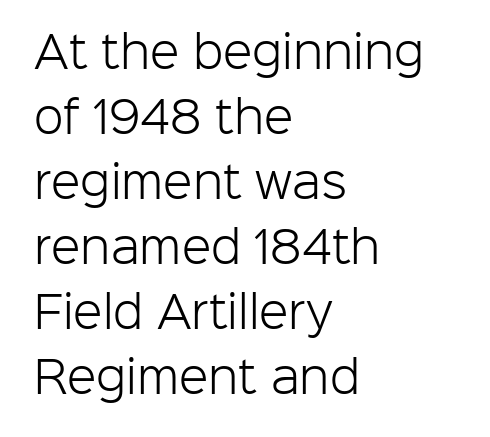
The passage shown has conventional tracking throughout. Here the designer chose a conventional face with non-uniform glyph widths. No heavy texture on the line: the type isn't bold. The lines sit at an ordinary, default distance from one another.
